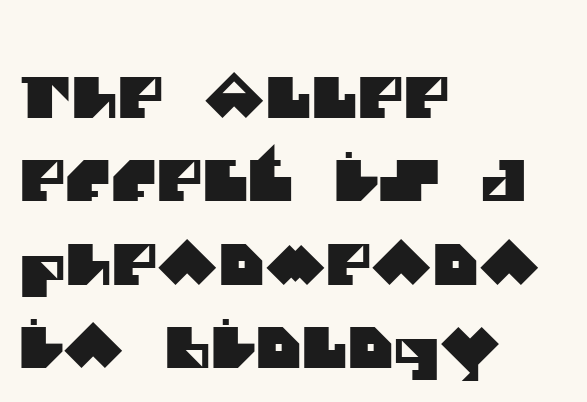
A typesetter would call this proportional, since set widths differ per character. I'd call this a sans setting — the letters go barefoot. Left-aligned paragraph, ragged on the right. The gap between lines stays unmarked. Regarding leading, the lines here are spaced in the standard way. The face used here is rendered with its standard letterfit.
